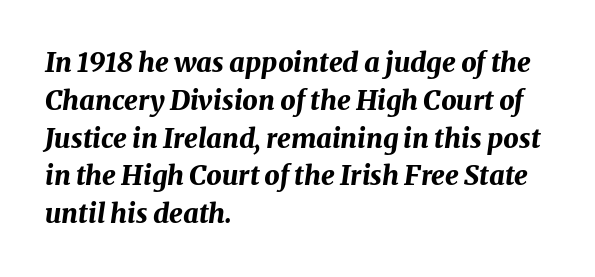
These words are printed bold, with thick strokes throughout. A clean baseline with only descenders dipping below it. Glyph-to-glyph distance matches everyday printed text. These lines stack with their left ends in a neat column. The passage shown leans; its letterforms are oblique. Normally led — the rows are evenly, conventionally spaced.
